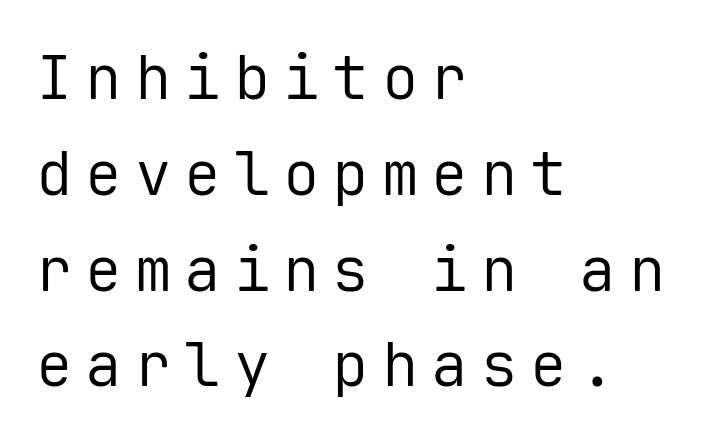
The image shows 61 px regular-weight sans-serif type, upright, monospaced; set left-aligned, normal line spacing (1.57x), unusually wide letter spacing (+0.21 em), not underlined; low stroke contrast and a medium x-height.
